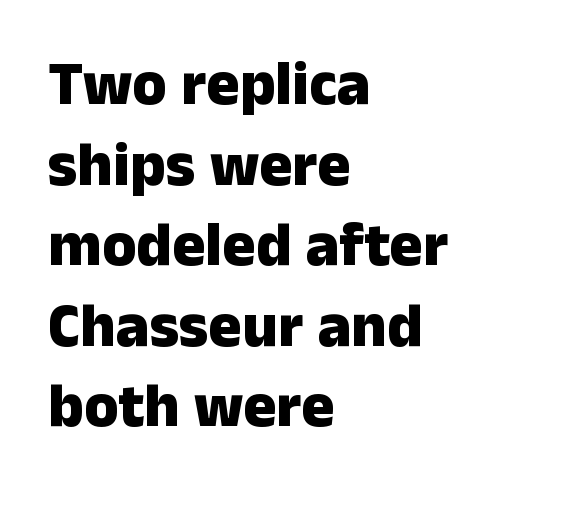
The image shows 62 px heavy sans-serif type, upright; set left-aligned, normal line spacing (1.3x), normal letter spacing, not underlined; low stroke contrast and a medium x-height.
